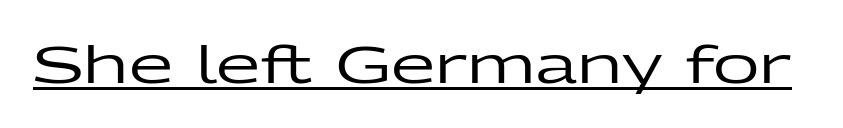
The text was rendered using a sans face with plain stroke endings. Between one letter and the next there's only the usual sliver of space. Every word sits above its own underline. Posture: upright roman.
